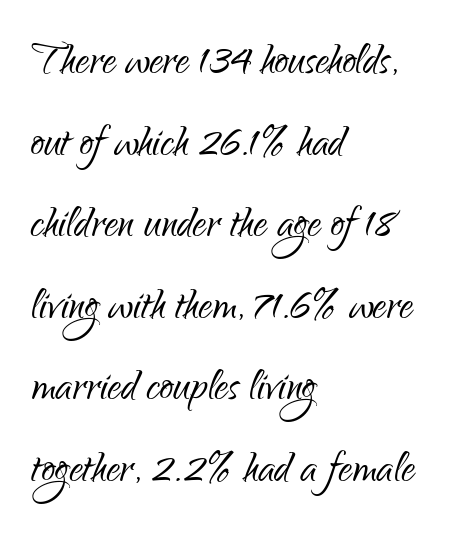
{"serif": "no", "bold": "no", "weight": "light", "width": "condensed", "stroke_contrast": "low", "x_height": "small", "monospaced": "no", "underline": "no", "align": "left", "line_spacing": "normal", "line_spacing_ratio": 1.51, "letter_spacing": "normal", "letter_spacing_em": 0.0, "glyph_px": 54}
